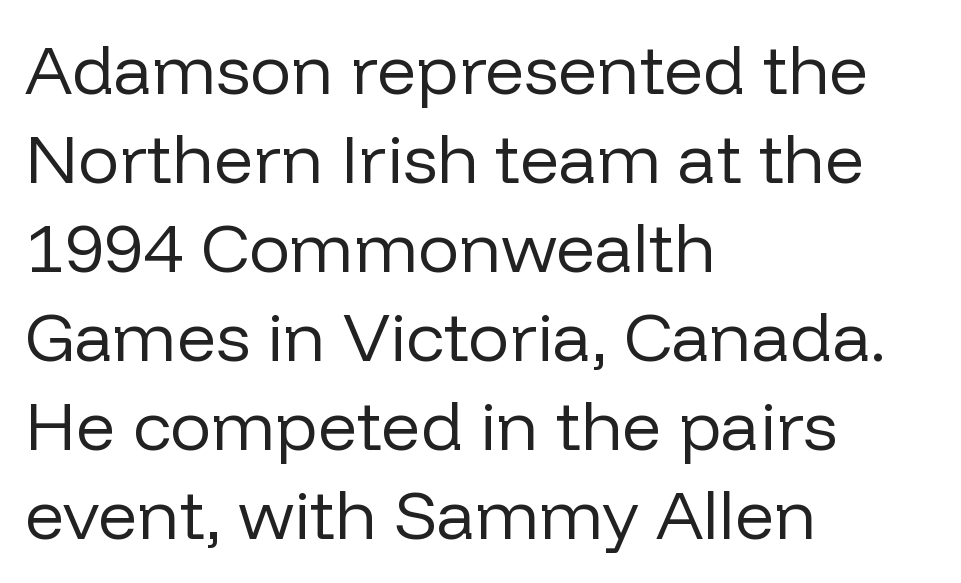
Q: Is the text bold? A: No.
Q: Is the text italic (slanted)? A: No, it is upright.
Q: Is the typeface a serif or a sans-serif typeface? A: Sans-serif.
Q: Is the text underlined? A: No.
Q: How is the paragraph aligned? A: Left-aligned.
Q: Is the spacing between letters normal or unusually wide? A: Normal.
Q: Is the spacing between lines tight, normal or loose? A: Normal.
Q: Width (condensed, normal, or wide)? A: Normal.
Q: Stroke contrast? A: Low.
Q: x-height? A: Medium.
Q: Monospaced? A: No.
